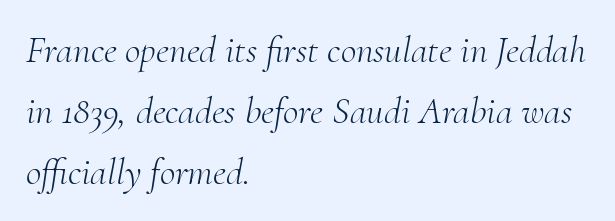
{"serif": "yes", "italic": "yes", "lean": "right", "slant_degrees": 10, "bold": "no", "weight": "light", "width": "normal", "stroke_contrast": "medium", "x_height": "small", "monospaced": "no", "underline": "no", "align": "left", "line_spacing": "normal", "line_spacing_ratio": 1.6, "letter_spacing": "normal", "letter_spacing_em": 0.0, "glyph_px": 38}
